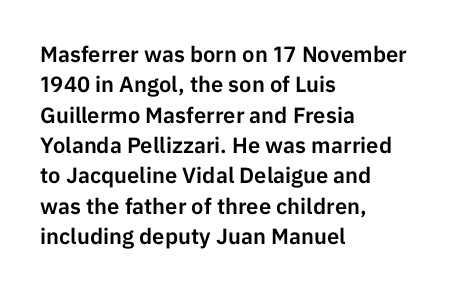
Descenders are the only things crossing below the line. The paragraph has a hard left edge and a soft right edge. Nothing unusual about the tracking: characters are spaced as the font intends. Vertically, the passage feels balanced, rows spaced as you'd expect. If you drew a line through each stem, it would be perfectly vertical.
